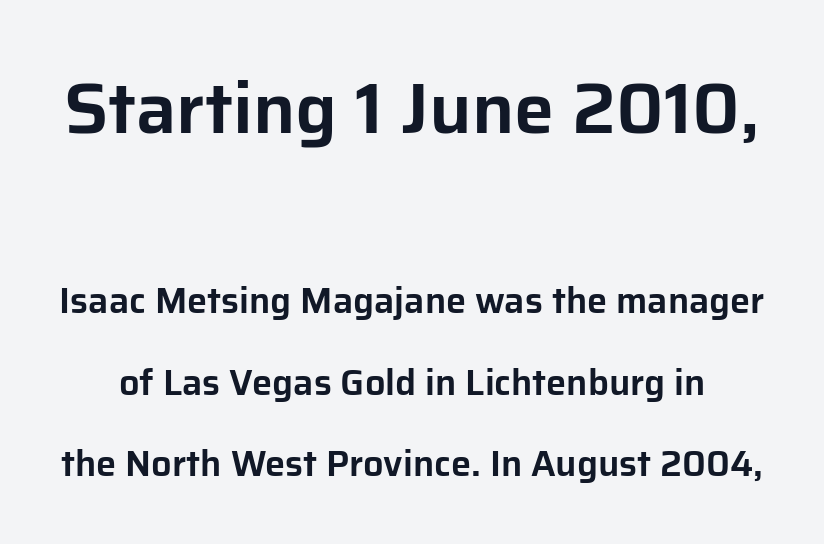
The strip under each line holds only bare page. Font category for this specimen: sans-serif. Spacing between characters is what you'd get straight out of the box. Do the letters lean? They stand straight. Regarding leading, the lines here are spaced well apart.
